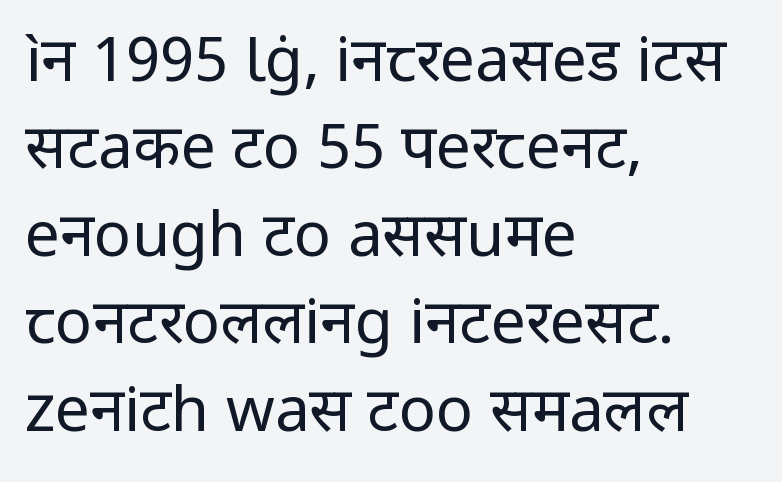
The image shows 62 px regular-weight sans-serif type, upright; set left-aligned, normal line spacing (1.41x), normal letter spacing, not underlined; low stroke contrast and a medium x-height.
